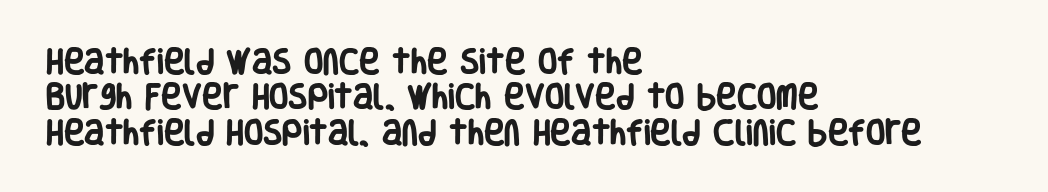
The line-height multiplier appears to be the usual default. The typeface chosen for these lines omits serifs. The lettering holds an erect, upright posture throughout. Strokes here are thick enough to call this a true bold. Do the characters align in a grid? No, the font is proportional. Glance below the letters and you will spot only blank space.
